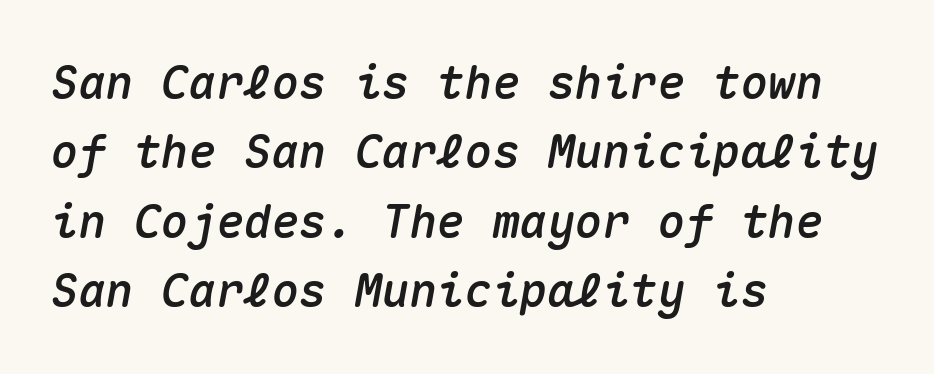
The image shows 46 px text type, italic (leaning right), monospaced; set left-aligned, normal line spacing (1.51x), normal letter spacing, not underlined; medium stroke contrast and a medium x-height.
